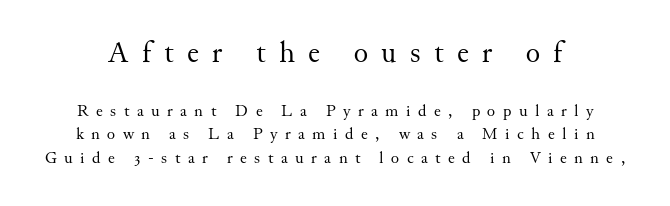
The image shows 30 px regular-weight serif type, upright; set normal line spacing (1.37x), unusually wide letter spacing (+0.44 em), not underlined; the first (top) block is 1.76x larger; medium stroke contrast and a small x-height.
